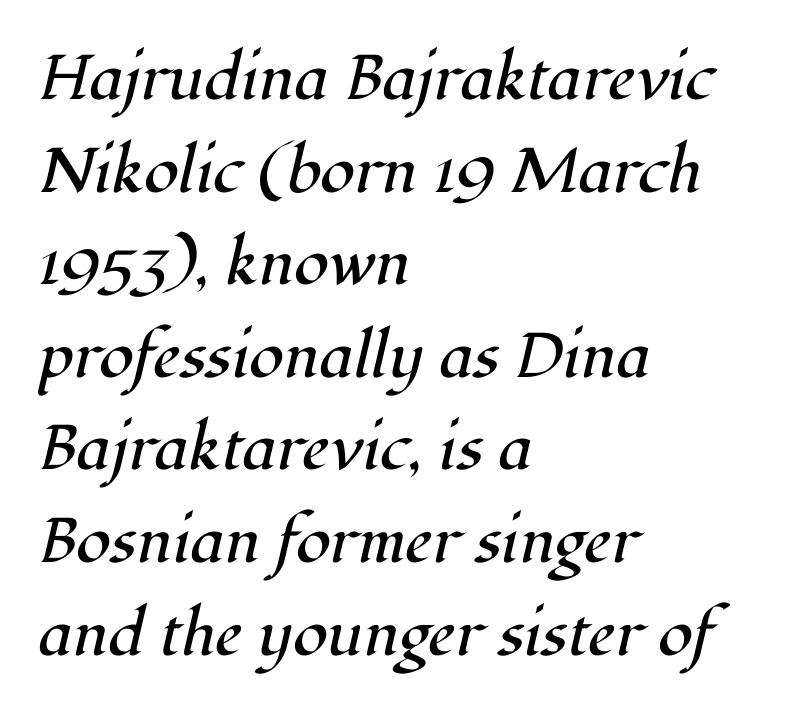
The image shows 63 px regular-weight serif type, italic (leaning right); set left-aligned, normal line spacing (1.47x), normal letter spacing, not underlined; high stroke contrast and a medium x-height.
